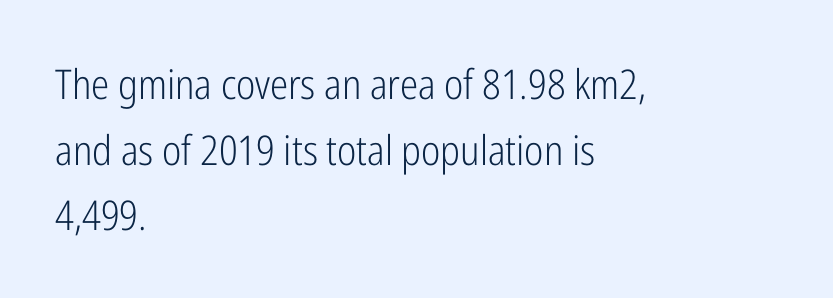
The image shows 41 px light, condensed sans-serif type, upright; set left-aligned, normal line spacing (1.6x), normal letter spacing, not underlined; low stroke contrast and a medium x-height.
